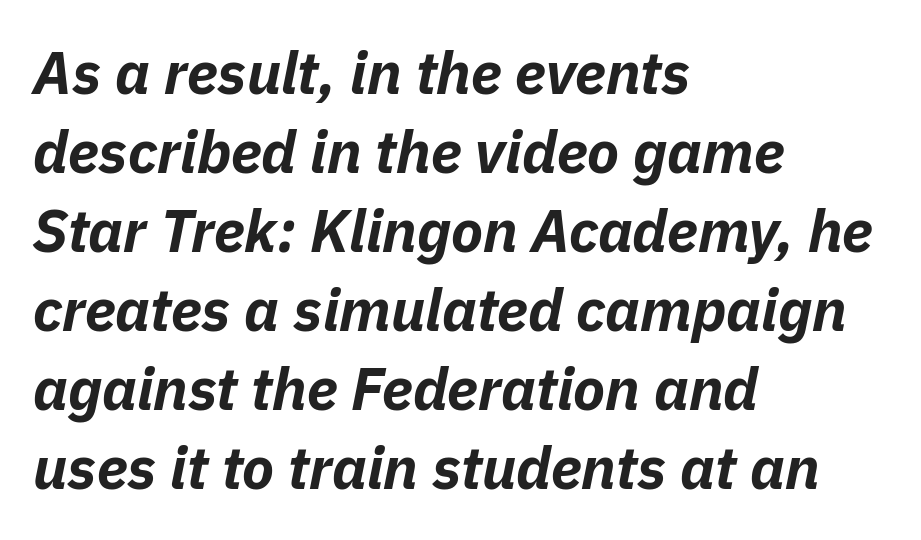
The image shows 59 px bold type, italic (leaning right); set left-aligned, normal line spacing (1.34x), normal letter spacing, not underlined; low stroke contrast and a medium x-height.
